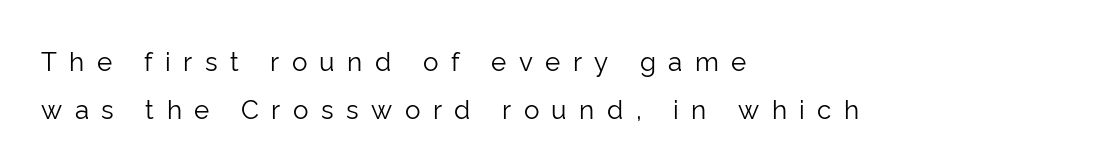
Visually the block forms a straight wall on the left and a jagged coastline on the right. A quiet, ordinary-to-light weight characterises the typeface. No italicization has been applied; the sample stays upright. In terms of letterspacing, this is a distinctly airy, spread setting. The foot of each line stays bare and open.
